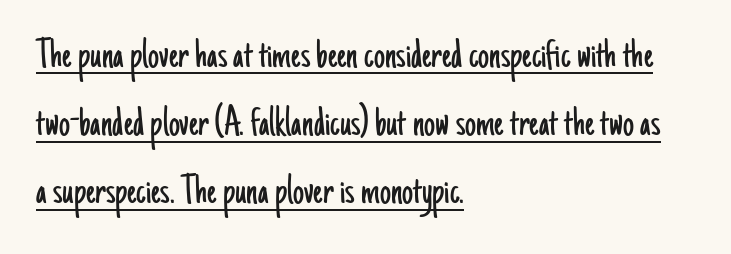
The image shows 44 px light, condensed sans-serif type, upright; set left-aligned, normal line spacing (1.55x), normal letter spacing, underlined; low stroke contrast and a small x-height.
